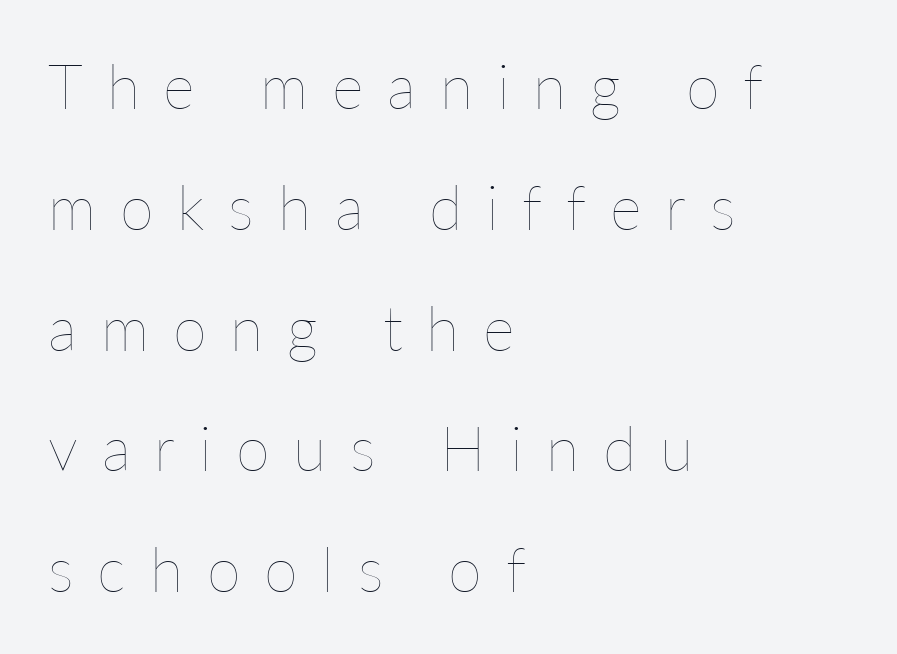
The image shows 61 px thin type, upright; set left-aligned, loose line spacing (1.98x), unusually wide letter spacing (+0.39 em), not underlined; low stroke contrast and a medium x-height.
